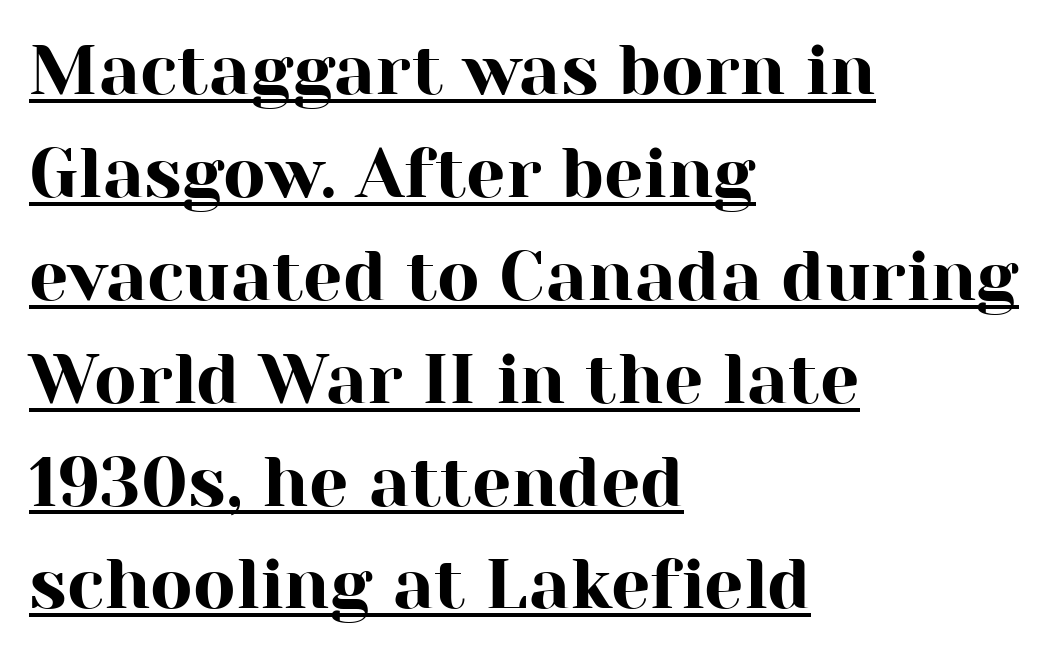
Q: Is the text italic (slanted)? A: No, it is upright.
Q: Is the typeface a serif or a sans-serif typeface? A: Serif.
Q: Is the text underlined? A: Yes.
Q: How is the paragraph aligned? A: Left-aligned.
Q: Is the spacing between letters normal or unusually wide? A: Normal.
Q: Is the spacing between lines tight, normal or loose? A: Normal.
Q: Width (condensed, normal, or wide)? A: Normal.
Q: Stroke contrast? A: High.
Q: x-height? A: Medium.
Q: Monospaced? A: No.
